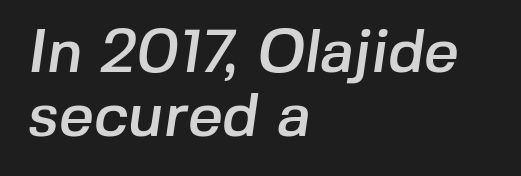
{"serif": "no", "width": "normal", "stroke_contrast": "low", "x_height": "medium", "monospaced": "no", "underline": "no", "align": "left", "line_spacing": "tight", "line_spacing_ratio": 1.05, "letter_spacing": "normal", "letter_spacing_em": 0.0, "glyph_px": 61}
